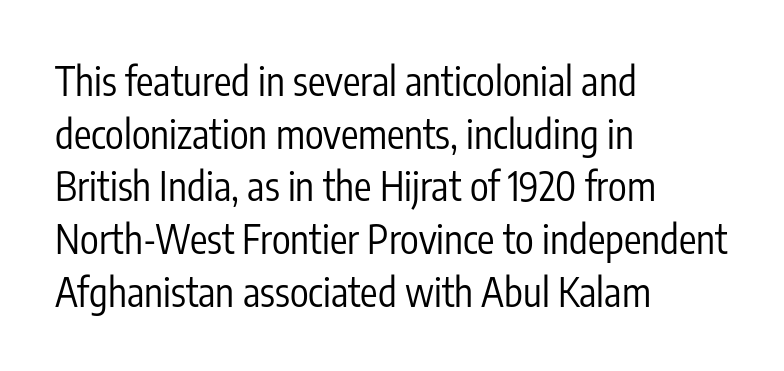
{"serif": "no", "italic": "no", "bold": "no", "weight": "regular", "width": "condensed", "stroke_contrast": "low", "x_height": "medium", "monospaced": "no", "underline": "no", "align": "left", "line_spacing": "normal", "line_spacing_ratio": 1.35, "letter_spacing": "normal", "letter_spacing_em": 0.0, "glyph_px": 39}
